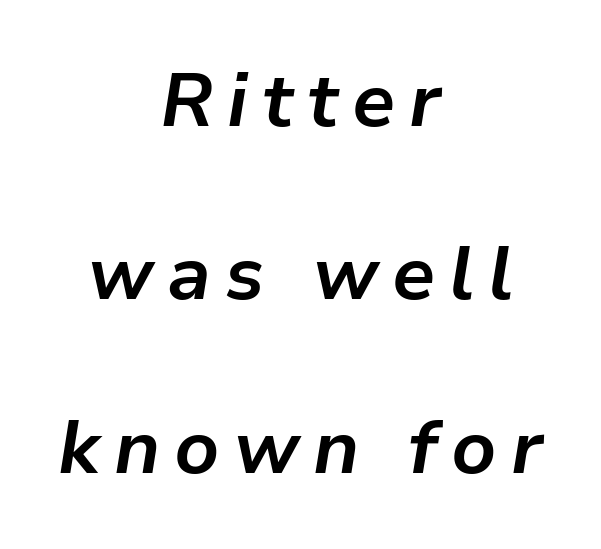
The image shows 76 px bold type, italic (leaning right); set centered, loose line spacing (2.28x), not underlined; low stroke contrast and a medium x-height.
